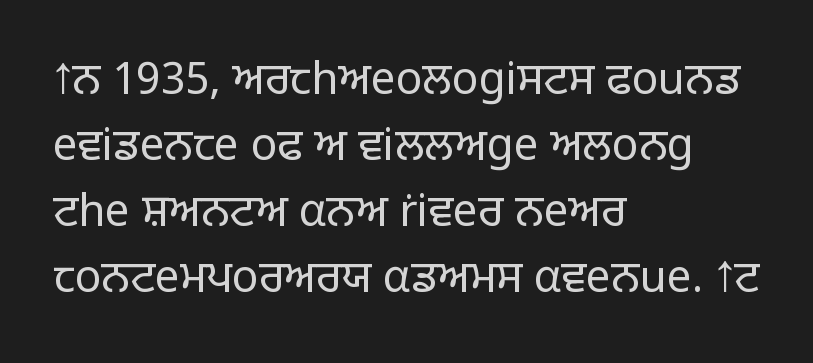
The passage shown is typed in a proportional face where columns would drift. The weight tops out at a normal text grade. Horizontal bands of white between lines are of average thickness. Words float on clear page, feet unadorned. Reading down the block, your eye returns to a fixed left position each line.
